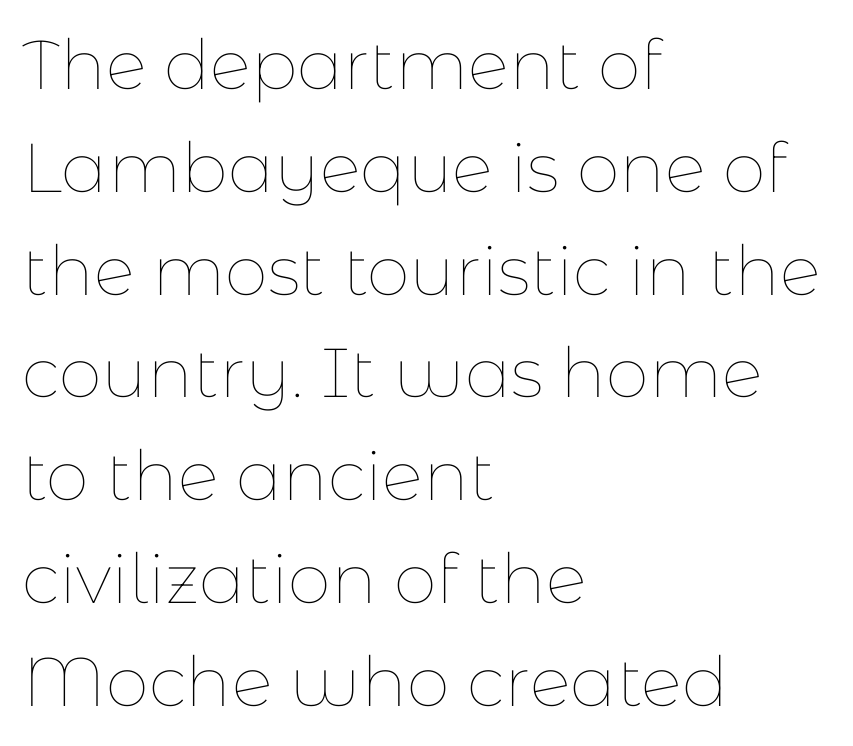
{"italic": "no", "bold": "no", "weight": "thin", "width": "normal", "stroke_contrast": "low", "x_height": "medium", "monospaced": "no", "underline": "no", "align": "left", "line_spacing": "normal", "line_spacing_ratio": 1.49, "letter_spacing": "normal", "letter_spacing_em": 0.0, "glyph_px": 69}
